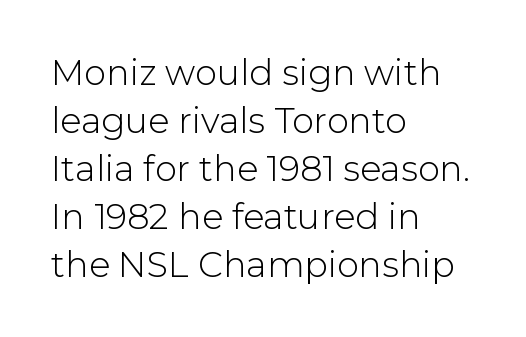
The image shows 35 px light sans-serif type, upright; set left-aligned, normal line spacing (1.37x), normal letter spacing, not underlined; low stroke contrast and a medium x-height.
